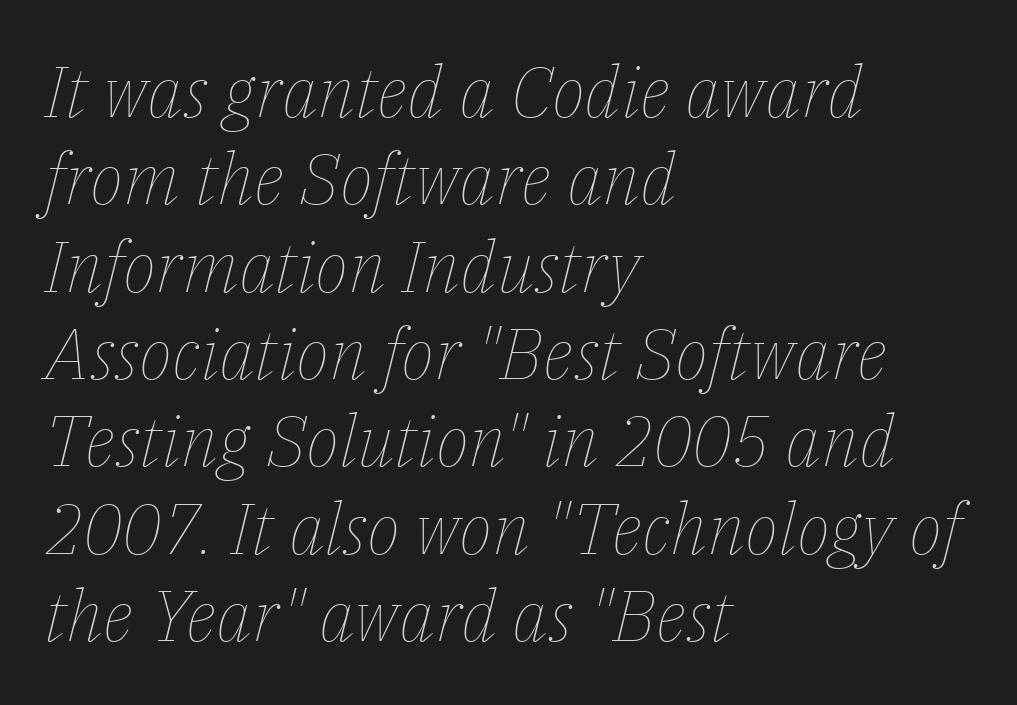
Q: Is the text bold? A: No.
Q: Is the text italic (slanted)? A: Yes, it leans right by about 14 degrees.
Q: Is the text underlined? A: No.
Q: How is the paragraph aligned? A: Left-aligned.
Q: Is the spacing between letters normal or unusually wide? A: Normal.
Q: Width (condensed, normal, or wide)? A: Normal.
Q: Stroke contrast? A: Low.
Q: x-height? A: Medium.
Q: Monospaced? A: No.
